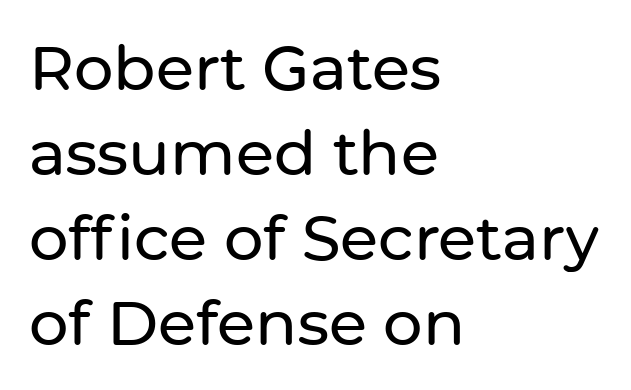
Line spacing here is normal. Every stem runs plumb, perpendicular to the baseline. Proportional: the letters do not fall into vertical columns. Here the glyphs are tracked normally, forming tight word shapes. The strip under each line holds only bare page. The setting favours the left margin, as ordinary paragraphs usually do.
